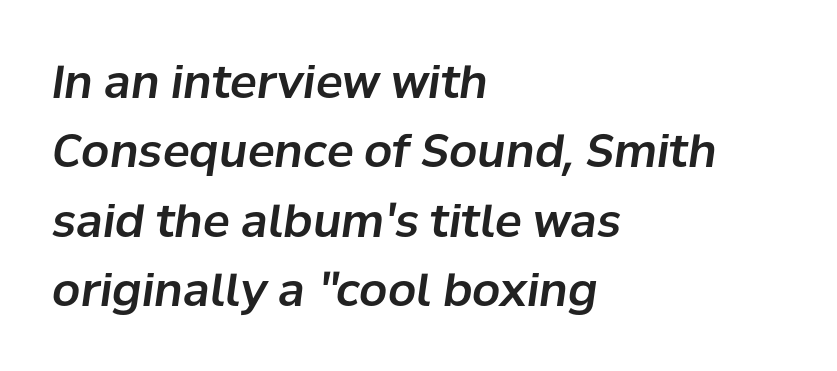
The image shows 45 px text type, italic (leaning right); set left-aligned, normal line spacing (1.54x), normal letter spacing, not underlined; low stroke contrast and a medium x-height.
